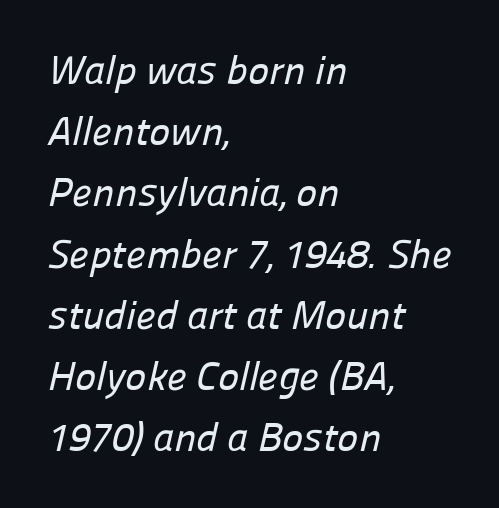
These lines are rendered in a variable-pitch font. You could call the tracking neutral — neither tight nor loose. The rows are spaced the way most documents space them. Plain, unruled lines of type. Where is the straight margin? On the left.
